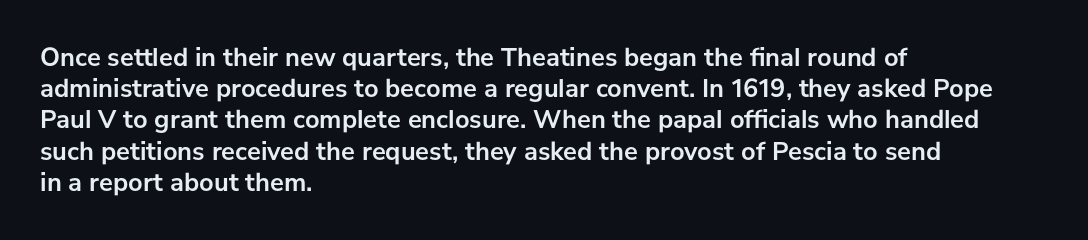
Q: Is the text bold? A: Yes.
Q: Is the text italic (slanted)? A: No, it is upright.
Q: Is the text underlined? A: No.
Q: How is the paragraph aligned? A: Left-aligned.
Q: Is the spacing between letters normal or unusually wide? A: Normal.
